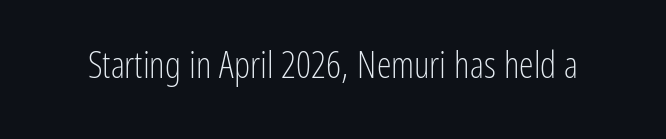
{"serif": "no", "italic": "no", "bold": "no", "weight": "light", "width": "condensed", "stroke_contrast": "low", "x_height": "medium", "monospaced": "no", "underline": "no", "letter_spacing": "normal", "letter_spacing_em": 0.0, "glyph_px": 37}
